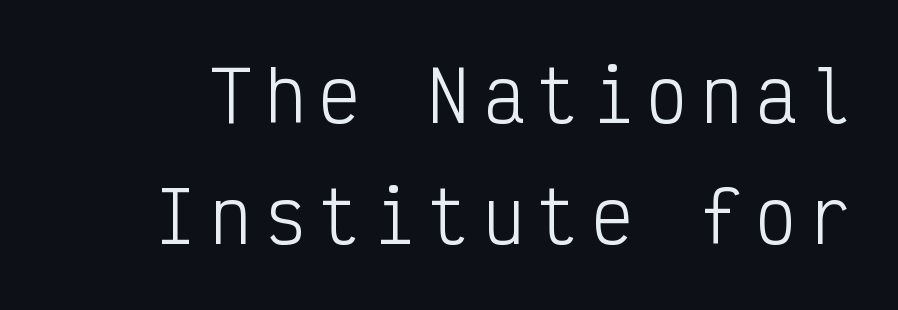
{"serif": "no", "italic": "no", "bold": "no", "weight": "light", "width": "condensed", "stroke_contrast": "low", "x_height": "medium", "monospaced": "yes", "underline": "no", "line_spacing_ratio": 1.76, "glyph_px": 69}
